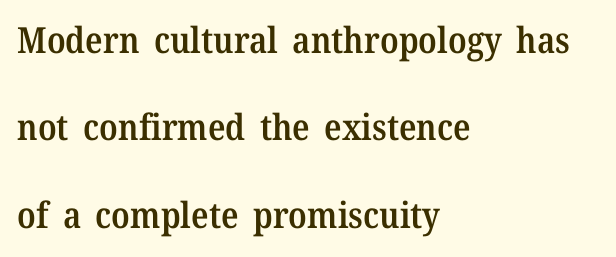
{"serif": "yes", "italic": "no", "bold": "semi", "weight": "semibold", "width": "normal", "stroke_contrast": "medium", "x_height": "medium", "monospaced": "no", "underline": "no", "align": "left", "line_spacing": "loose", "line_spacing_ratio": 2.43, "letter_spacing": "normal", "letter_spacing_em": 0.0, "glyph_px": 36}
